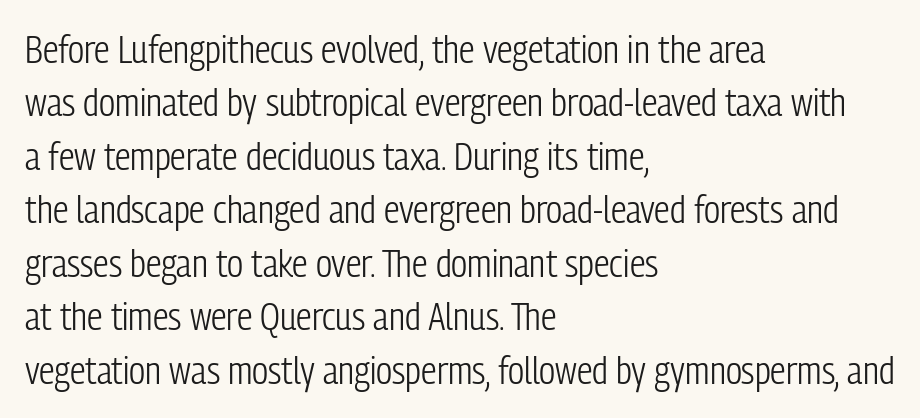
Q: Is the text bold? A: No.
Q: Is the text italic (slanted)? A: No, it is upright.
Q: Is the typeface a serif or a sans-serif typeface? A: Sans-serif.
Q: Is the text underlined? A: No.
Q: How is the paragraph aligned? A: Left-aligned.
Q: Is the spacing between letters normal or unusually wide? A: Normal.
Q: Is the spacing between lines tight, normal or loose? A: Normal.
Q: Width (condensed, normal, or wide)? A: Condensed.
Q: Stroke contrast? A: Low.
Q: x-height? A: Medium.
Q: Monospaced? A: No.
